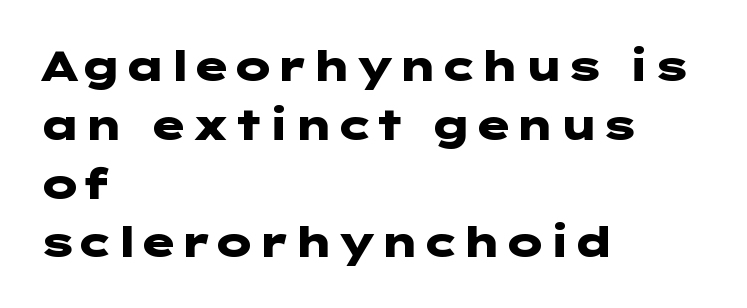
{"serif": "no", "italic": "no", "bold": "yes", "weight": "heavy", "width": "wide", "stroke_contrast": "low", "x_height": "medium", "underline": "no", "align": "left", "line_spacing": "normal", "line_spacing_ratio": 1.4, "letter_spacing": "normal", "letter_spacing_em": 0.0, "glyph_px": 42}
